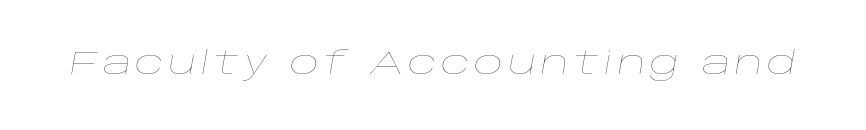
Q: Is the text bold? A: No.
Q: Is the text italic (slanted)? A: Yes, it leans right by about 10 degrees.
Q: Is the text underlined? A: No.
Q: Width (condensed, normal, or wide)? A: Wide.
Q: Stroke contrast? A: Low.
Q: x-height? A: Large.
Q: Monospaced? A: No.
